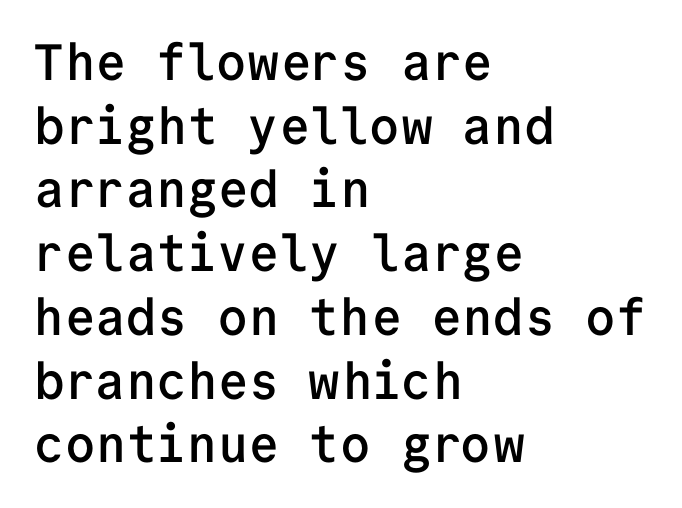
The rows are spaced the way most documents space them. There is no visible air inserted between adjacent glyphs. A bit beefed up — I'd call it semibold rather than bold. Underlining? Definitely not there. The lines are quadded left.
